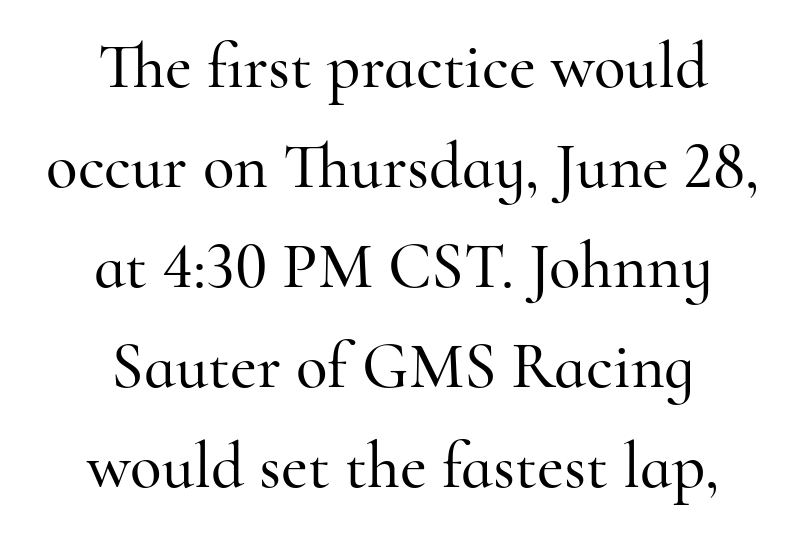
Q: Is the text italic (slanted)? A: No, it is upright.
Q: Is the typeface a serif or a sans-serif typeface? A: Serif.
Q: Is the text underlined? A: No.
Q: How is the paragraph aligned? A: Centered.
Q: Is the spacing between letters normal or unusually wide? A: Normal.
Q: Is the spacing between lines tight, normal or loose? A: Normal.
Q: Width (condensed, normal, or wide)? A: Normal.
Q: Stroke contrast? A: High.
Q: x-height? A: Small.
Q: Monospaced? A: No.
